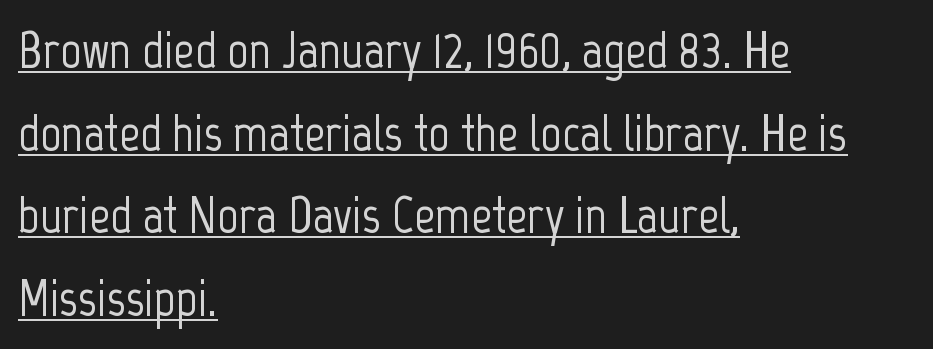
Q: Is the text italic (slanted)? A: No, it is upright.
Q: Is the typeface a serif or a sans-serif typeface? A: Sans-serif.
Q: Is the text underlined? A: Yes.
Q: How is the paragraph aligned? A: Left-aligned.
Q: Is the spacing between letters normal or unusually wide? A: Normal.
Q: Is the spacing between lines tight, normal or loose? A: Normal.
Q: Width (condensed, normal, or wide)? A: Condensed.
Q: Stroke contrast? A: Low.
Q: x-height? A: Medium.
Q: Monospaced? A: No.
